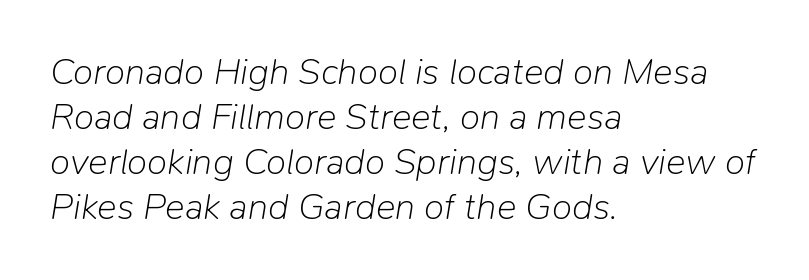
The image shows 37 px light type, italic (leaning right); set left-aligned, line spacing 1.22x, normal letter spacing, not underlined; low stroke contrast and a medium x-height.
